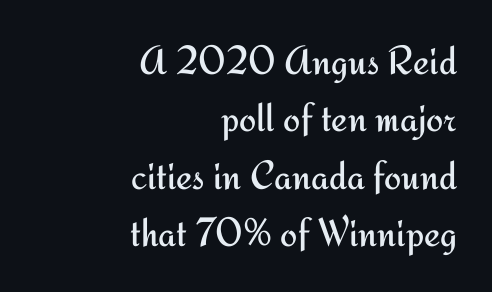
The gaps between neighbouring characters are ordinary and unremarkable. Upright lettering throughout. The strokes carry an ordinary text weight at most. Which margin do the lines hug? The right one — the left edge is uneven.
